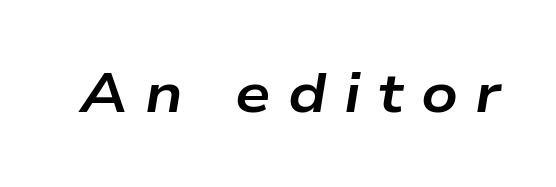
Q: Is the text bold? A: Yes.
Q: Is the text italic (slanted)? A: Yes, it leans right by about 9 degrees.
Q: Is the text underlined? A: No.
Q: Is the spacing between letters normal or unusually wide? A: Unusually wide.
Q: Width (condensed, normal, or wide)? A: Wide.
Q: Stroke contrast? A: Low.
Q: x-height? A: Medium.
Q: Monospaced? A: No.
